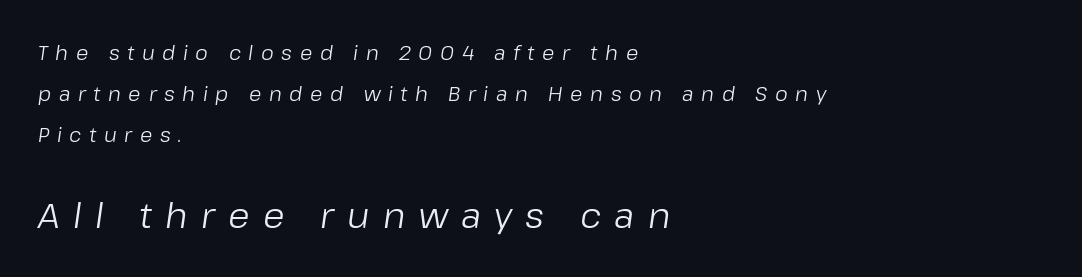
{"italic": "yes", "lean": "right", "slant_degrees": 8, "bold": "no", "weight": "regular", "width": "normal", "stroke_contrast": "low", "x_height": "medium", "monospaced": "no", "underline": "no", "align": "left", "line_spacing": "loose", "line_spacing_ratio": 2.06, "letter_spacing": "wide", "letter_spacing_em": 0.38, "larger_block": "second", "size_ratio": 1.75, "glyph_px": 35}
